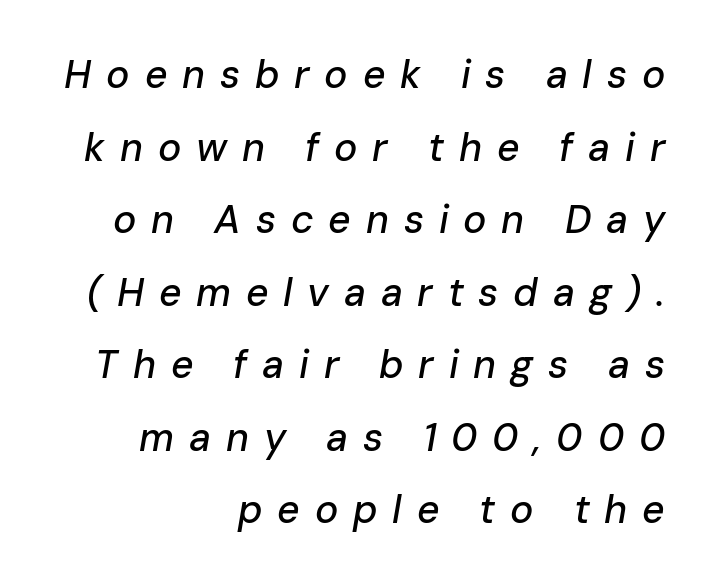
Descenders are the only things crossing below the line. Look at the tracking — it's clearly loosened, letters drifting apart. There's an unmistakable incline to the writing here. Is this a fixed-width face? No — the glyphs have proportional, varying widths. One-word summary of the alignment: right.
